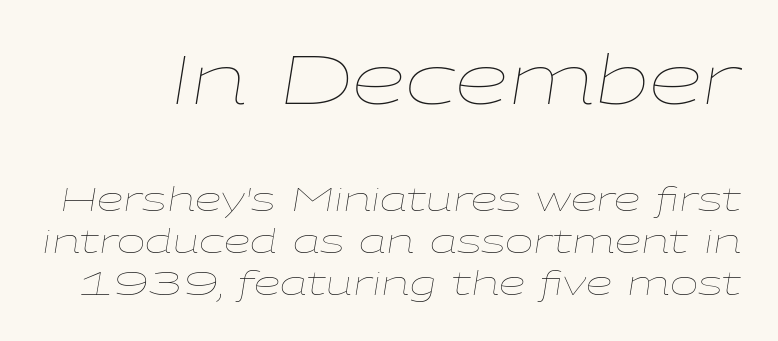
Q: Is the text bold? A: No.
Q: Is the text italic (slanted)? A: Yes, it leans right by about 9 degrees.
Q: Is the text underlined? A: No.
Q: Is the spacing between letters normal or unusually wide? A: Normal.
Q: Which block of text is set in a larger size, the first (top) or the second (bottom)? A: The first (top) one.
Q: Width (condensed, normal, or wide)? A: Wide.
Q: Stroke contrast? A: Low.
Q: x-height? A: Medium.
Q: Monospaced? A: No.
